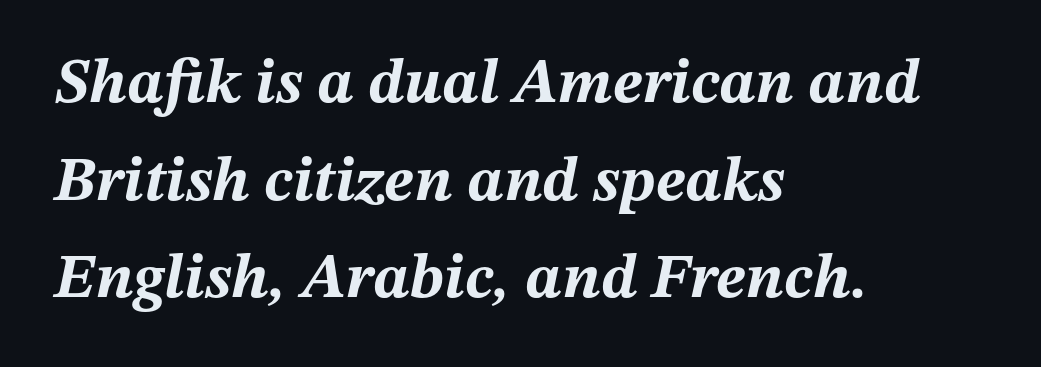
Standard letterfit; no display-style spreading of the glyphs. This sample uses an oblique cut, with every glyph tilted off the vertical. Strong, thick strokes mark this as bold type. Leading: standard. Notice how the passage keeps a crisp vertical edge on the left only. The gap between lines stays unmarked.
